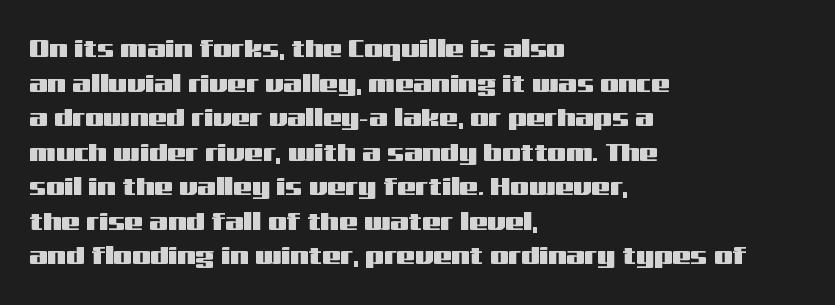
The image shows 26 px text type, upright; set left-aligned, normal line spacing (1.33x), normal letter spacing, not underlined.
